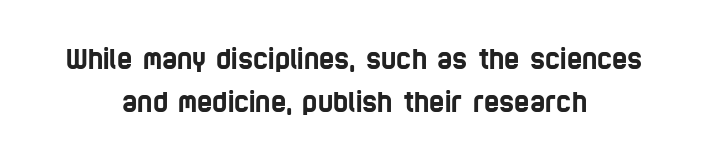
The image shows 26 px text type; set centered, normal line spacing (1.67x), normal letter spacing, not underlined.
